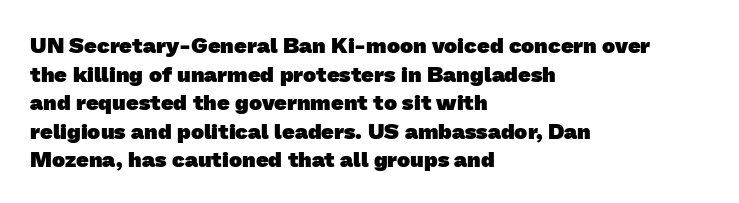
Q: Is the text bold? A: Yes.
Q: Is the text underlined? A: No.
Q: How is the paragraph aligned? A: Left-aligned.
Q: Is the spacing between letters normal or unusually wide? A: Normal.
Q: Is the spacing between lines tight, normal or loose? A: Normal.
